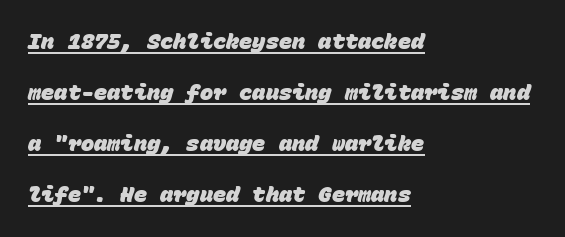
Q: Is the text bold? A: Yes.
Q: Is the text underlined? A: Yes.
Q: How is the paragraph aligned? A: Left-aligned.
Q: Is the spacing between letters normal or unusually wide? A: Normal.
Q: Is the spacing between lines tight, normal or loose? A: Loose.
